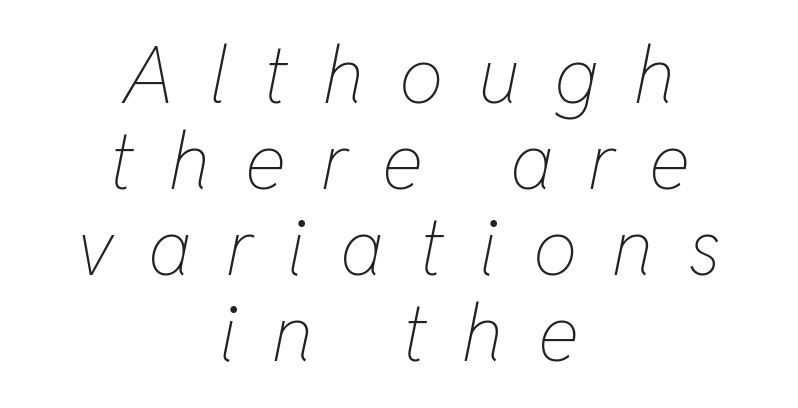
The image shows 79 px thin, condensed type, italic (leaning right); set centered, tight line spacing (1.09x), unusually wide letter spacing (+0.44 em), not underlined; low stroke contrast and a medium x-height.
